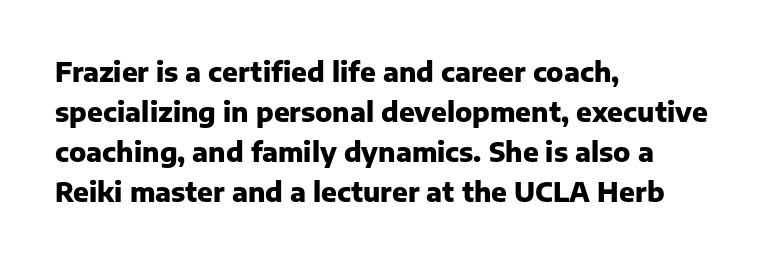
{"italic": "no", "bold": "yes", "underline": "no", "align": "left", "line_spacing": "normal", "line_spacing_ratio": 1.54, "letter_spacing": "normal", "letter_spacing_em": 0.0, "glyph_px": 26}
